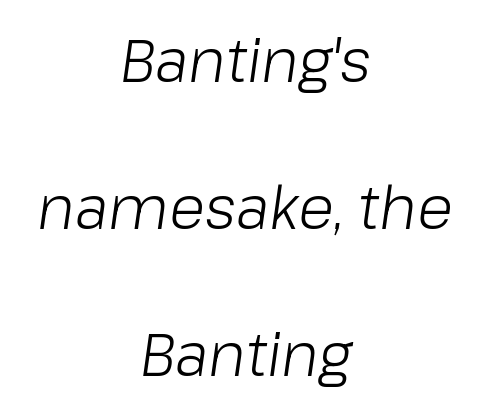
The paragraph shown floats in the horizontal middle. Summary of vertical rhythm: relaxed, with wide interline spacing. Weight: not bold — regular or lighter. The face used here is rendered with its standard letterfit. Rendered with sloped, italic letterforms.
